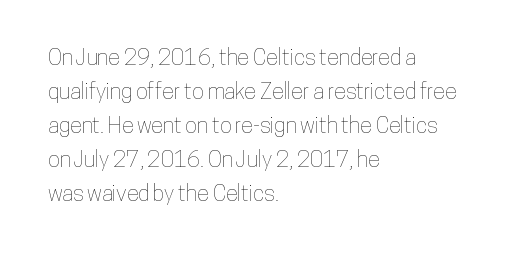
The image shows 22 px text type, upright; set left-aligned, normal line spacing (1.55x), normal letter spacing, not underlined.
